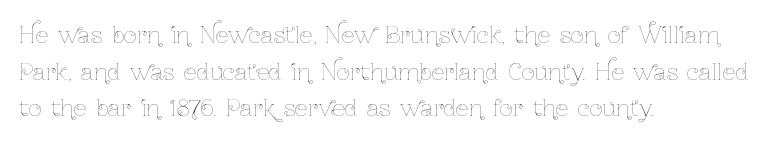
Notice how descenders clear the ascenders below comfortably — that's standard leading. Heft: none added — not bold. Posture: upright roman. The tracking reads as untouched default to a designer's eye. If you drew a ruler down the left edge, every line would touch it.
